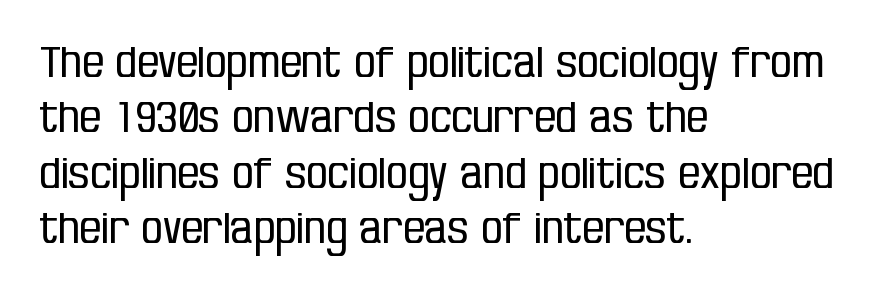
Q: Is the text bold? A: No.
Q: Is the text italic (slanted)? A: No, it is upright.
Q: Is the typeface a serif or a sans-serif typeface? A: Sans-serif.
Q: Is the text underlined? A: No.
Q: How is the paragraph aligned? A: Left-aligned.
Q: Is the spacing between letters normal or unusually wide? A: Normal.
Q: Is the spacing between lines tight, normal or loose? A: Normal.
Q: Width (condensed, normal, or wide)? A: Condensed.
Q: Stroke contrast? A: Low.
Q: x-height? A: Large.
Q: Monospaced? A: No.
